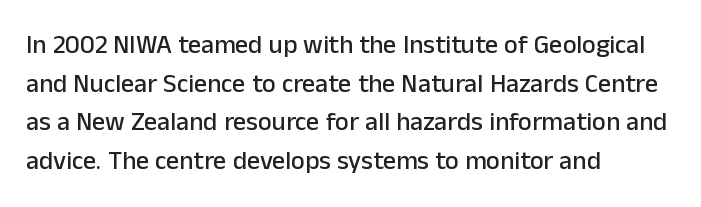
If you measured baseline to baseline, you'd find a middling distance. The line texture is even and compact thanks to regular tracking. Descender tails drop into unmarked territory. Posture: upright roman. Horizontally, the lines are justified to the leading edge only.
